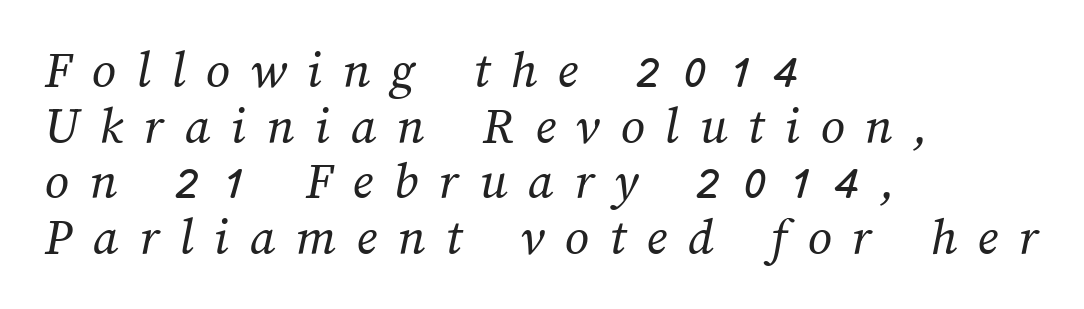
The rendering uses natural spacing where letterforms have individual widths. The tracking jumps out immediately: characters are airy and widely separated. The rendering uses a small line-height, squeezing the rows. A classic flush-left, rag-right setting is used for this passage. The letters look calm and open, with moderate or lighter stems.
